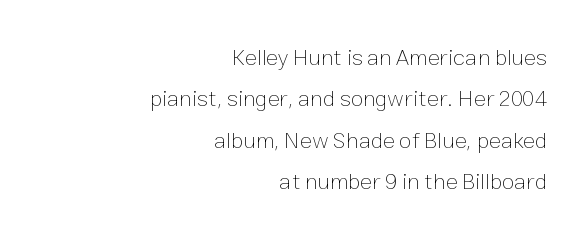
The image shows 23 px text type, upright; set right-aligned, line spacing 1.8x, normal letter spacing, not underlined.
